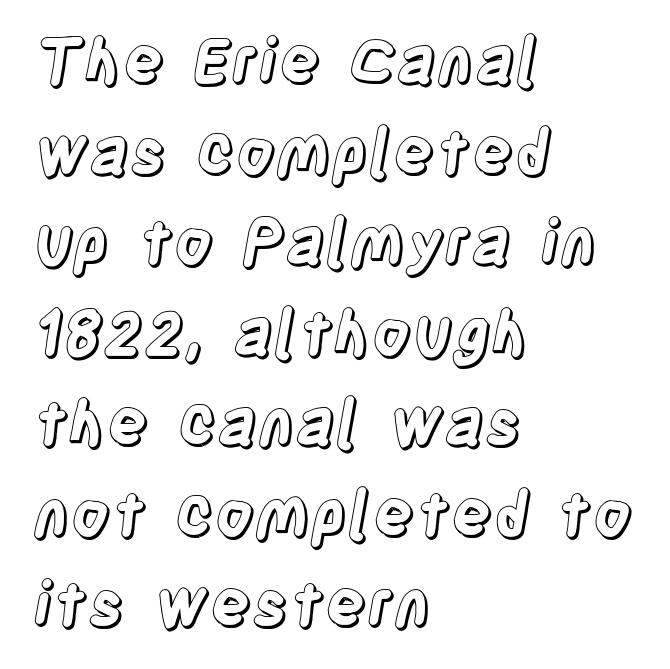
The image shows 62 px condensed type; set left-aligned, normal line spacing (1.46x), normal letter spacing, not underlined; a large x-height.
